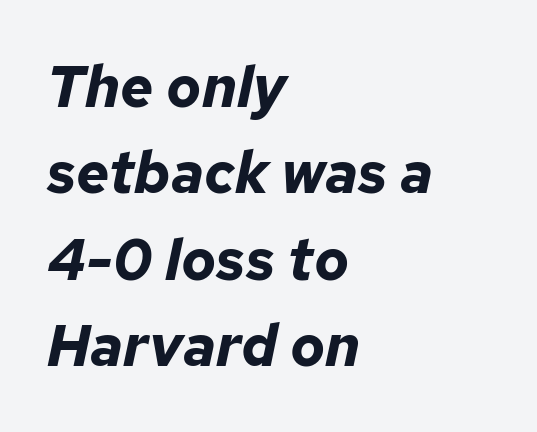
An italicized treatment has been applied to the whole sample. Is this a fixed-width face? No — the glyphs have proportional, varying widths. What stands out about the letter spacing? Nothing — it is the standard amount. The font is running at its bold setting. Decoration check: the copy has no underline. The setting favours the left margin, as ordinary paragraphs usually do.
